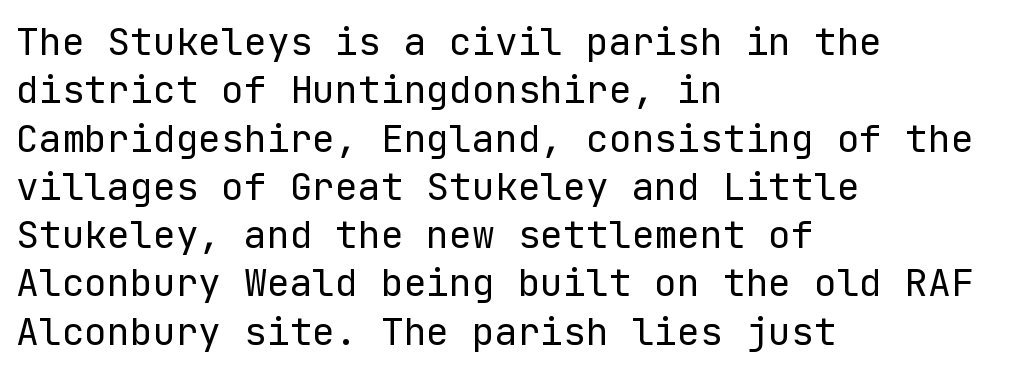
Where is the straight margin? On the left. Glance below the letters and you will spot only blank space. The face used here is rendered with its standard letterfit. This is not heavy type; no bold has been used.
